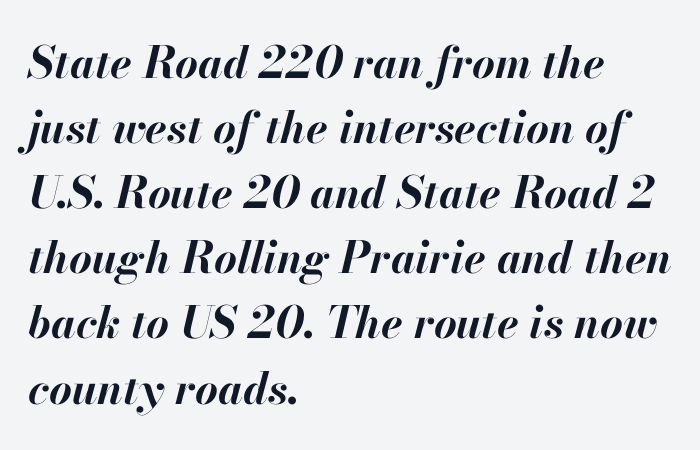
Underline: absent. In terms of leading, this rendering sits right in the middle. Looks like regular typesetting: each glyph gets only the width it needs. Would a proofreader flag this as italicized? Yes. Tracking value appears to be zero — textbook default spacing.
